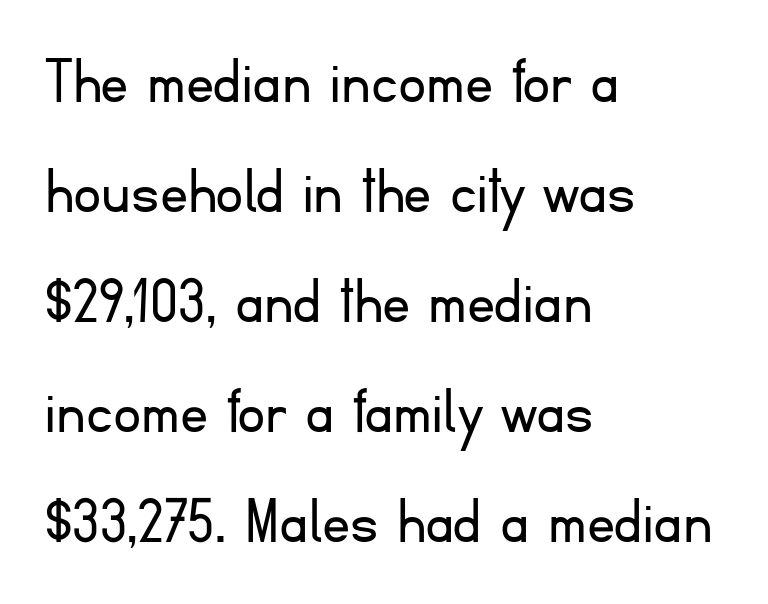
{"serif": "no", "italic": "no", "bold": "no", "weight": "light", "width": "normal", "stroke_contrast": "low", "x_height": "small", "monospaced": "no", "underline": "no", "align": "left", "line_spacing": "normal", "line_spacing_ratio": 1.57, "letter_spacing": "normal", "letter_spacing_em": 0.0, "glyph_px": 70}
